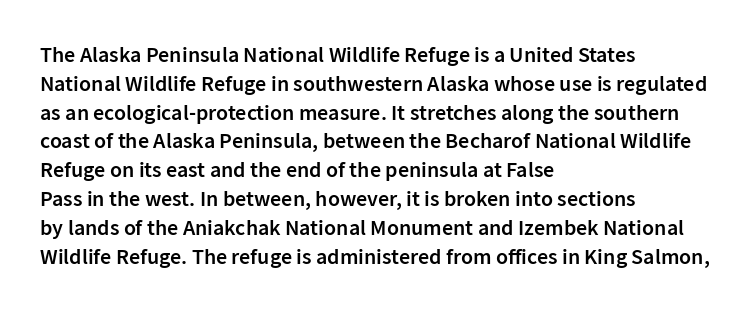
Q: Is the text bold? A: Semi-bold.
Q: Is the text italic (slanted)? A: No, it is upright.
Q: Is the text underlined? A: No.
Q: How is the paragraph aligned? A: Left-aligned.
Q: Is the spacing between letters normal or unusually wide? A: Normal.
Q: Is the spacing between lines tight, normal or loose? A: Normal.
